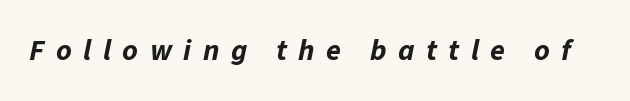
{"italic": "yes", "lean": "right", "slant_degrees": 11, "bold": "yes", "weight": "bold", "width": "normal", "stroke_contrast": "low", "x_height": "medium", "monospaced": "no", "underline": "no", "letter_spacing": "wide", "letter_spacing_em": 0.38, "glyph_px": 30}
